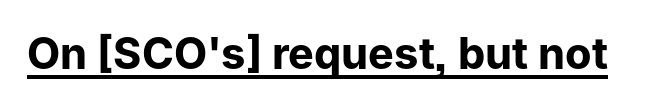
Q: Is the text bold? A: Yes.
Q: Is the text italic (slanted)? A: No, it is upright.
Q: Is the typeface a serif or a sans-serif typeface? A: Sans-serif.
Q: Is the text underlined? A: Yes.
Q: Is the spacing between letters normal or unusually wide? A: Normal.
Q: Width (condensed, normal, or wide)? A: Normal.
Q: Stroke contrast? A: Low.
Q: x-height? A: Medium.
Q: Monospaced? A: No.
